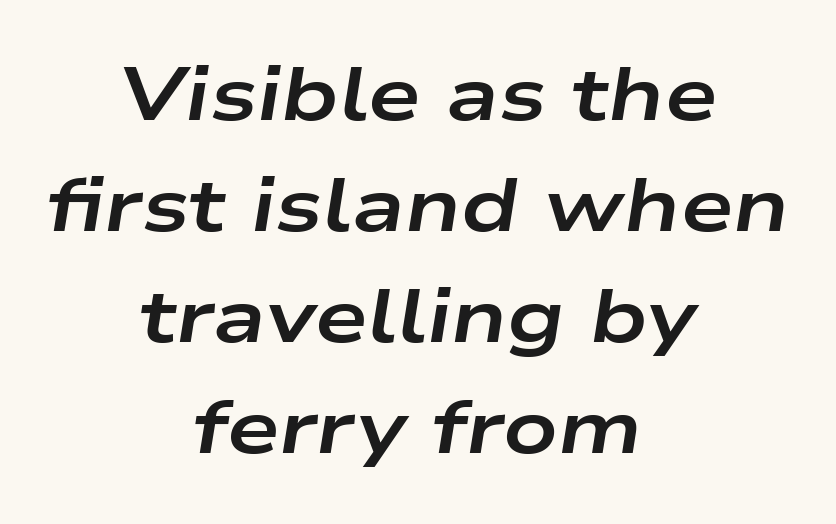
The image shows 75 px bold, wide type, italic (leaning right); set centered, normal line spacing (1.48x), normal letter spacing, not underlined; low stroke contrast and a medium x-height.
